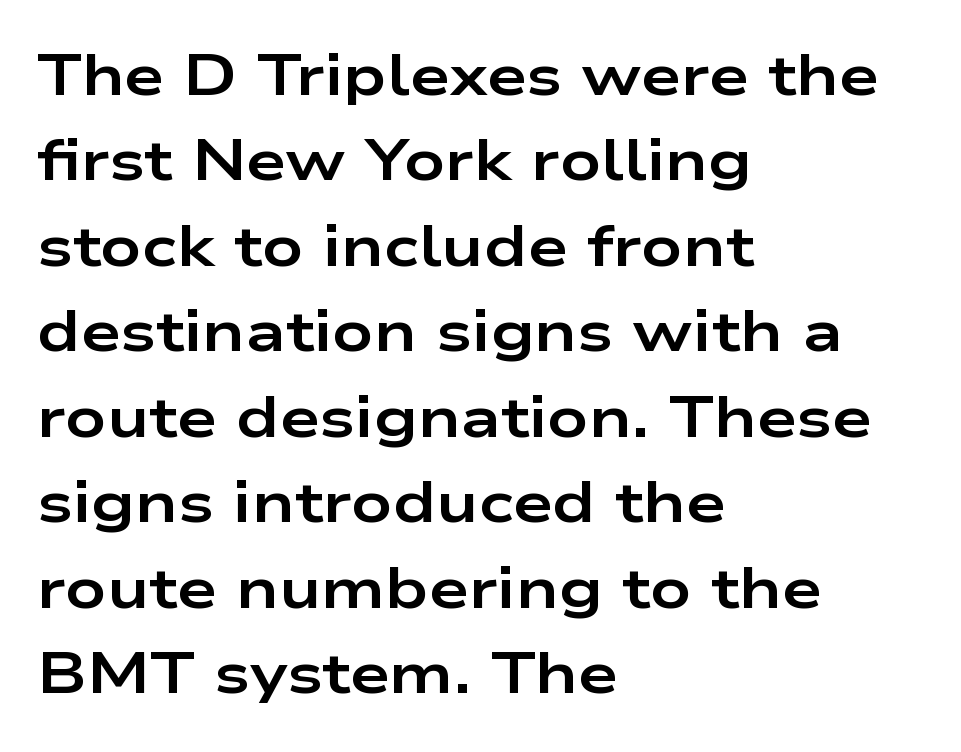
Style check: upright. All the whitespace from short lines collects on the right. This sample keeps an unexceptional amount of space between lines. Note the varied advance widths — an 'i' is clearly narrower than an 'm'. Compared with an ordinary text face, these strokes are far heavier — a full bold. There is no visible air inserted between adjacent glyphs.
